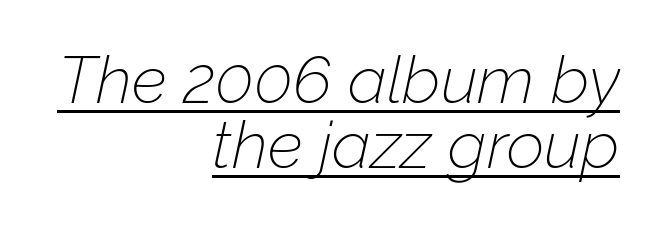
The text carries the slant typical of an italic or oblique font. Characters follow at the spacing the type designer built in. The font sits on the lighter half of the weight spectrum, regular included. This sample is right-justified, so line beginnings fall wherever the words allow. A typesetter would call this proportional, since set widths differ per character.
